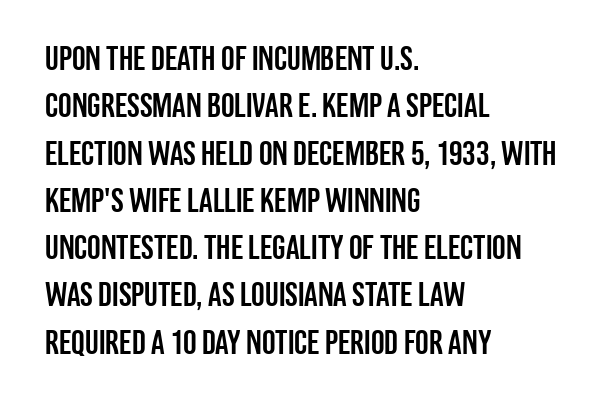
The image shows 34 px condensed sans-serif type, upright; set left-aligned, normal line spacing (1.39x), normal letter spacing, not underlined; low stroke contrast and a large x-height.
